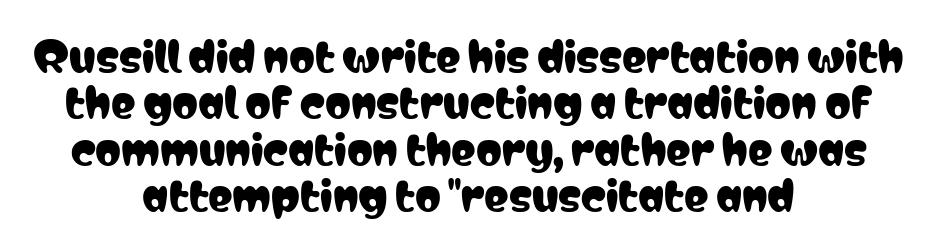
Cramped leading. The passage shown has conventional tracking throughout. Rendered with straight, roman letterforms. Varying glyph widths throughout — classic text-font behaviour. The zone under the glyphs is completely vacant.
